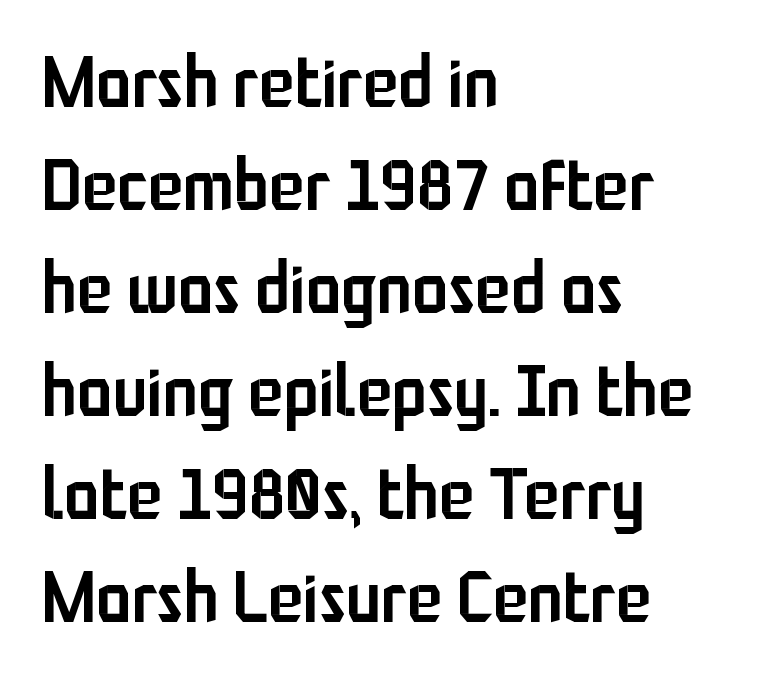
Q: Is the text bold? A: Semi-bold.
Q: Is the text italic (slanted)? A: No, it is upright.
Q: Is the typeface a serif or a sans-serif typeface? A: Sans-serif.
Q: Is the text underlined? A: No.
Q: How is the paragraph aligned? A: Left-aligned.
Q: Is the spacing between letters normal or unusually wide? A: Normal.
Q: Is the spacing between lines tight, normal or loose? A: Normal.
Q: Width (condensed, normal, or wide)? A: Condensed.
Q: Stroke contrast? A: Low.
Q: x-height? A: Medium.
Q: Monospaced? A: No.
